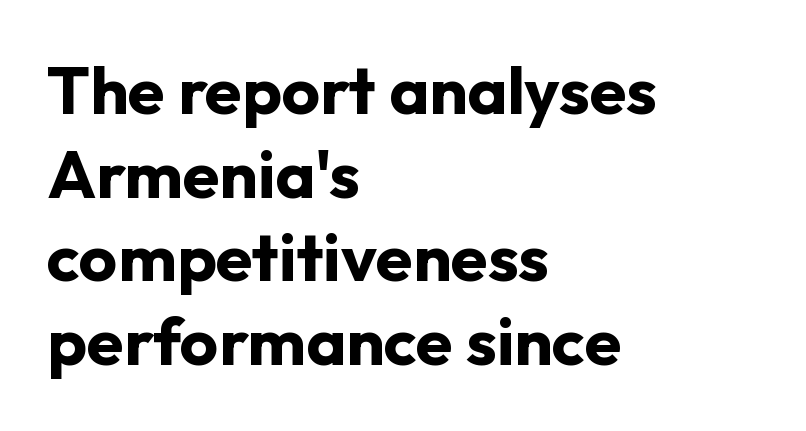
The image shows 67 px bold sans-serif type, upright; set left-aligned, normal line spacing (1.25x), normal letter spacing, not underlined; low stroke contrast and a medium x-height.
